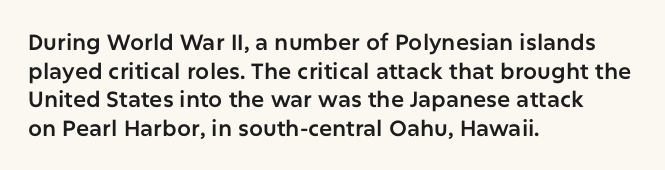
The image shows 22 px text type, upright; set left-aligned, normal line spacing (1.3x), normal letter spacing, not underlined.
